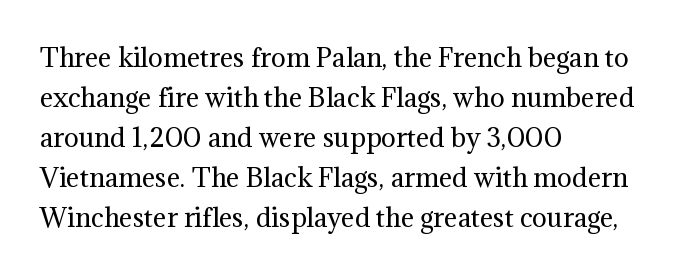
The image shows 25 px text type, upright; set left-aligned, normal line spacing (1.6x), normal letter spacing, not underlined.
